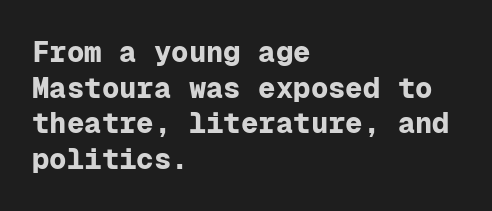
No italicization has been applied; the sample stays upright. This sample has the even, mechanical cadence of fixed-width lettering. Default kerning and tracking; the words read as compact shapes. Type without underlining. The characters look thick and weighty, a clear bold. Is the block centered? No — it sits flush against the left margin.
